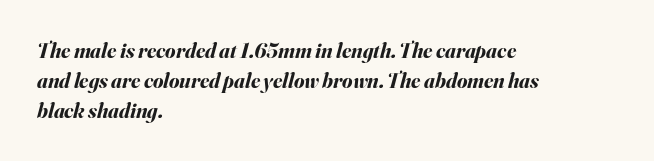
The whole block is typeset with a tilt. All the whitespace from short lines collects on the right. Chunky letters — that's bold for sure. Compared with typical body copy, the letter spacing here is the same. Any mark beneath the type? The region is blank.
